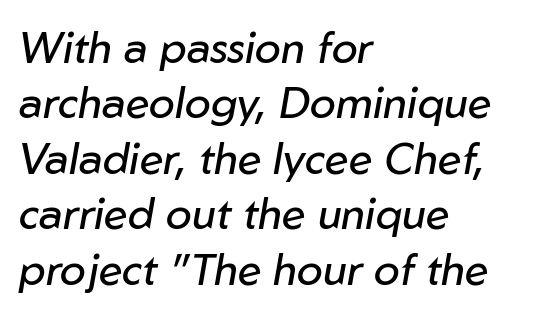
The face looks like a standard text weight, possibly lighter. Glyph-to-glyph distance matches everyday printed text. The passage shown is typed in a proportional face where columns would drift. A classic flush-left, rag-right setting is used for this passage.
